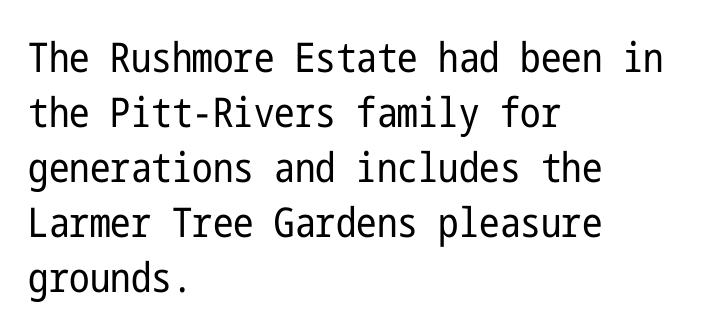
The image shows 41 px regular-weight, condensed sans-serif type, upright; set left-aligned, normal line spacing (1.34x), normal letter spacing, not underlined; low stroke contrast and a medium x-height.
